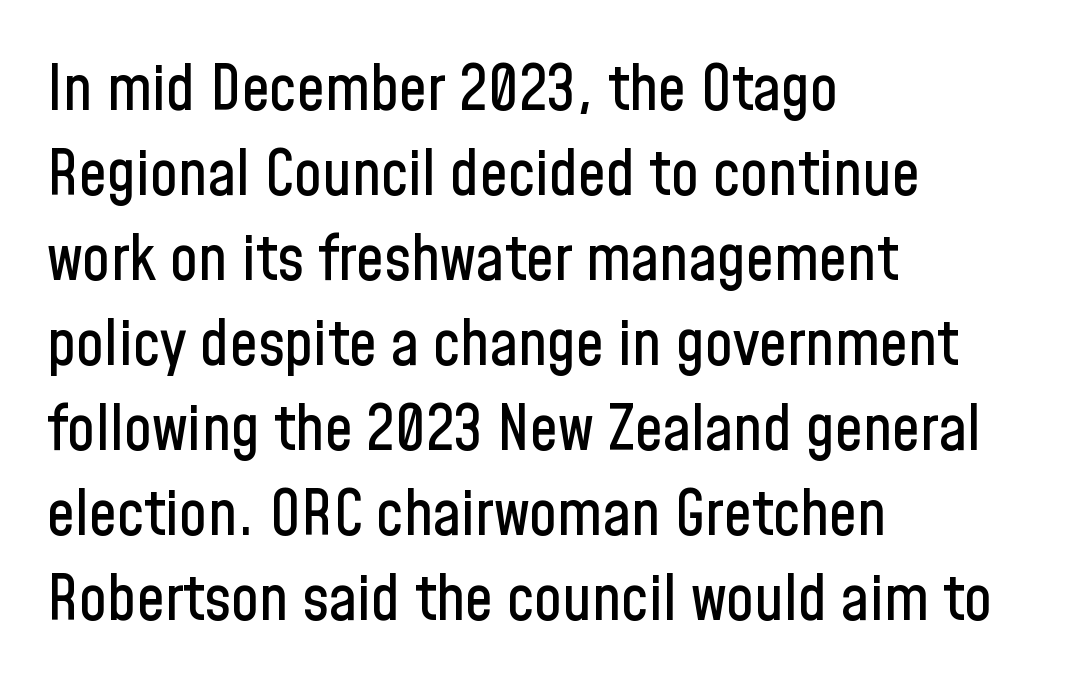
{"serif": "no", "italic": "no", "width": "condensed", "stroke_contrast": "low", "x_height": "medium", "monospaced": "no", "underline": "no", "align": "left", "line_spacing": "normal", "line_spacing_ratio": 1.35, "letter_spacing": "normal", "letter_spacing_em": 0.0, "glyph_px": 63}
